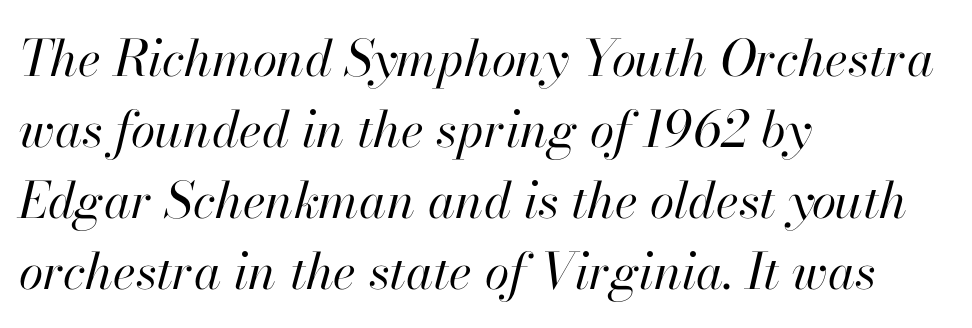
The image shows 50 px regular-weight type, italic (leaning right); set left-aligned, normal line spacing (1.42x), normal letter spacing, not underlined; high stroke contrast and a small x-height.
